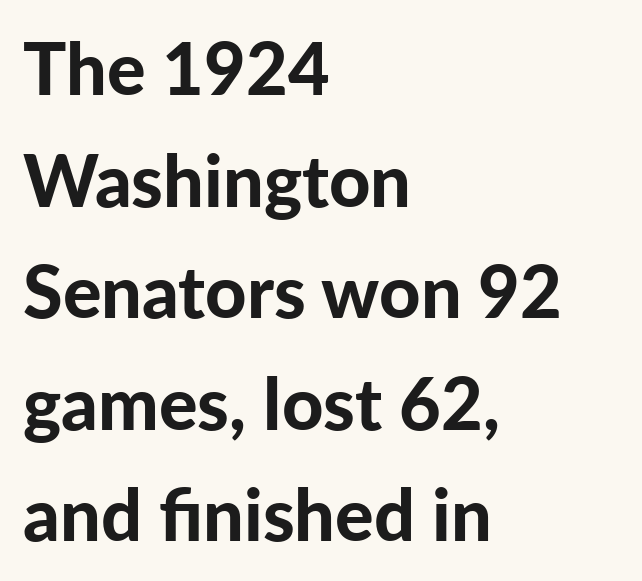
{"serif": "no", "italic": "no", "bold": "yes", "weight": "bold", "width": "normal", "stroke_contrast": "low", "x_height": "medium", "monospaced": "no", "underline": "no", "align": "left", "line_spacing": "normal", "line_spacing_ratio": 1.55, "letter_spacing": "normal", "letter_spacing_em": 0.0, "glyph_px": 72}
